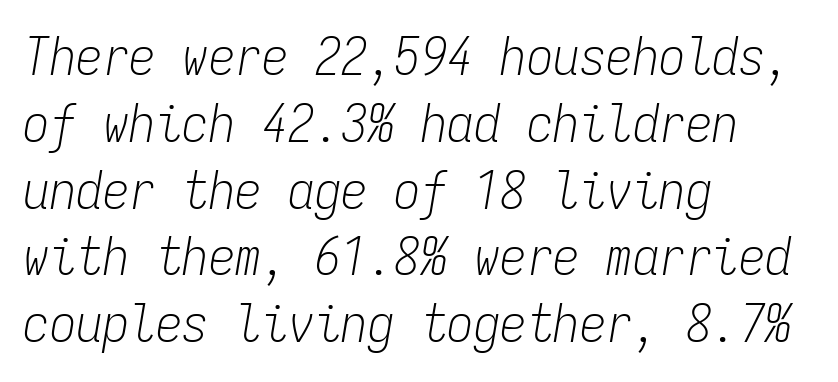
Q: Is the text bold? A: No.
Q: Is the text italic (slanted)? A: Yes, it leans right by about 9 degrees.
Q: Is the text underlined? A: No.
Q: How is the paragraph aligned? A: Left-aligned.
Q: Is the spacing between letters normal or unusually wide? A: Normal.
Q: Is the spacing between lines tight, normal or loose? A: Normal.
Q: Width (condensed, normal, or wide)? A: Condensed.
Q: Stroke contrast? A: Low.
Q: x-height? A: Medium.
Q: Monospaced? A: Yes.
